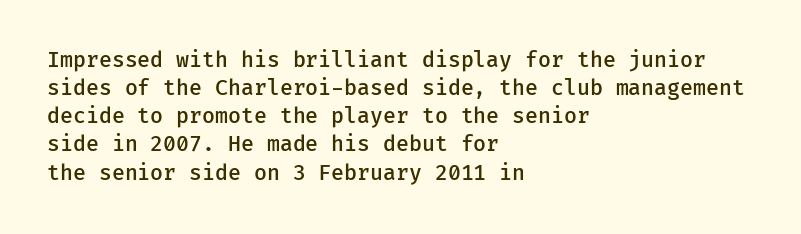
{"italic": "no", "bold": "semi", "underline": "no", "align": "left", "line_spacing": "normal", "line_spacing_ratio": 1.34, "letter_spacing": "normal", "letter_spacing_em": 0.0, "glyph_px": 21}
